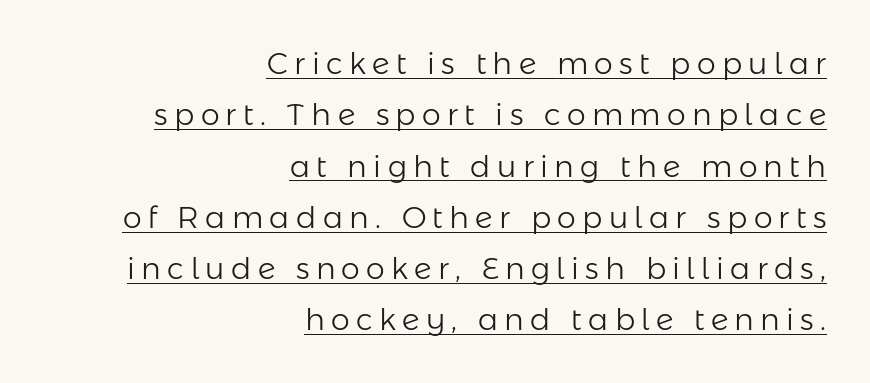
{"serif": "no", "italic": "no", "bold": "no", "weight": "light", "width": "normal", "stroke_contrast": "low", "x_height": "medium", "monospaced": "no", "underline": "yes", "align": "right", "line_spacing_ratio": 1.71, "letter_spacing": "wide", "letter_spacing_em": 0.21, "glyph_px": 30}
